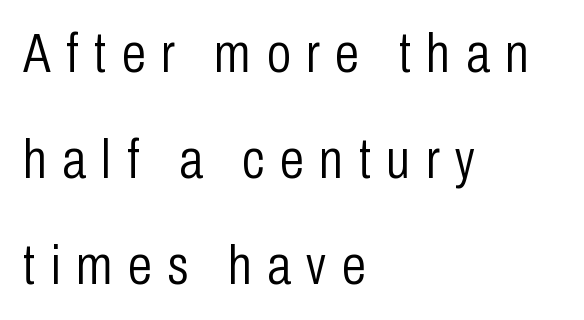
Bare-footed words on every line. The typesetting does not lean heavy: it is not bold. These lines were composed using upright roman letters. Does extra space separate the letters? Yes, quite a lot of it. A typesetter would call this proportional, since set widths differ per character. These lines are composed in type without serifs.
